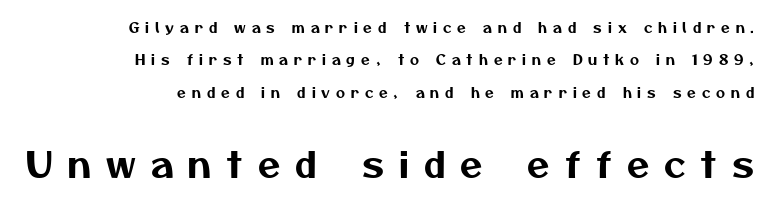
{"serif": "no", "width": "normal", "stroke_contrast": "medium", "x_height": "medium", "monospaced": "no", "underline": "no", "align": "right", "line_spacing": "loose", "line_spacing_ratio": 2.32, "letter_spacing": "wide", "letter_spacing_em": 0.42, "larger_block": "second", "size_ratio": 2.57, "glyph_px": 36}
